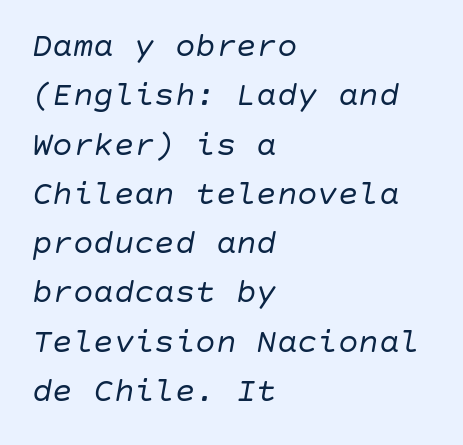
The font is comparable to plain body text, perhaps lighter. Baseline-to-baseline distance is the conventional proportion of letter height. A typesetter would mark this as italic. This rendering leaves character spacing at its baseline value. The passage is arranged the way most books set body copy — flush left. Beneath every word, the page is bare.
